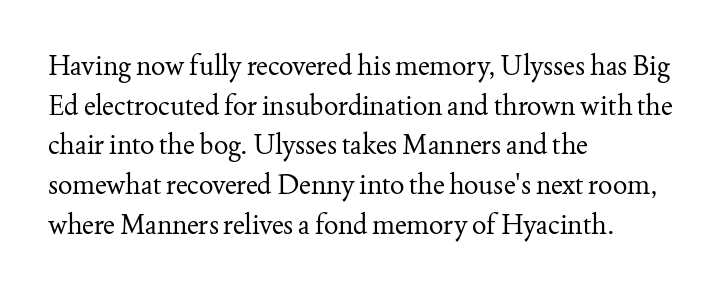
Q: Is the text bold? A: No.
Q: Is the text italic (slanted)? A: No, it is upright.
Q: Is the text underlined? A: No.
Q: How is the paragraph aligned? A: Left-aligned.
Q: Is the spacing between letters normal or unusually wide? A: Normal.
Q: Is the spacing between lines tight, normal or loose? A: Normal.
